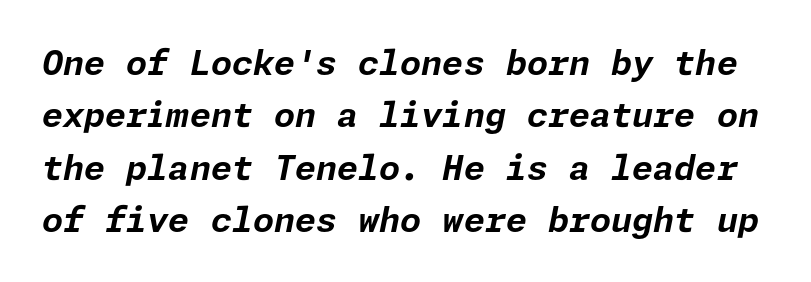
{"italic": "yes", "lean": "right", "slant_degrees": 11, "bold": "yes", "weight": "bold", "width": "normal", "stroke_contrast": "low", "x_height": "medium", "underline": "no", "line_spacing": "normal", "line_spacing_ratio": 1.54, "letter_spacing": "normal", "letter_spacing_em": 0.0, "glyph_px": 34}
